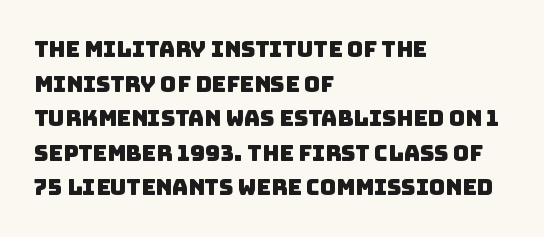
Q: Is the text underlined? A: No.
Q: How is the paragraph aligned? A: Left-aligned.
Q: Is the spacing between letters normal or unusually wide? A: Normal.
Q: Is the spacing between lines tight, normal or loose? A: Normal.
